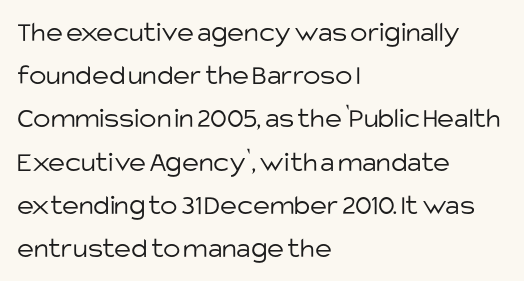
Heft: none added — not bold. Whoever set this chose a conventional vertical rhythm. The characters display no serif detailing; their extremities are plain. Spacing between characters is what you'd get straight out of the box. Looks like regular typesetting: each glyph gets only the width it needs. Each row of text sits above clean, open space.
